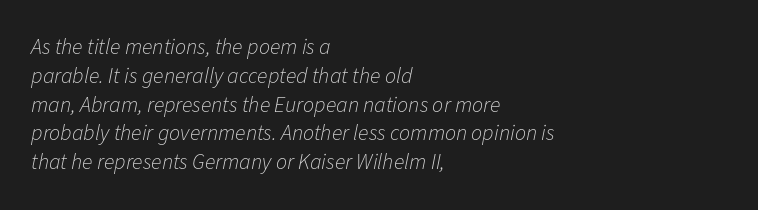
Is this a heavy cut? Hardly; it is regular or lighter. The glyphs look as if they've been sheared to an angle. Rule under the text: the space is simply empty. Left-aligned paragraph, ragged on the right. The passage shown stacks its lines at a standard gap.
